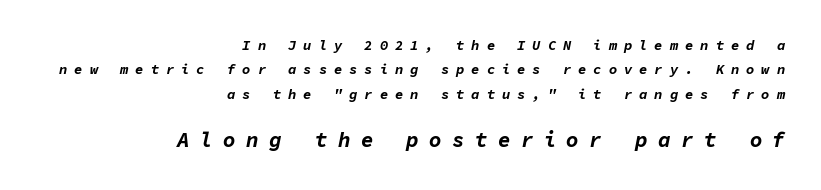
If you squint, the bottom block still reads clearly — it's the larger of the two. Honestly, the letter spacing is so wide it's the main thing you notice. Caption: multi-line text, flush right, ragged left. Underline: absent.
